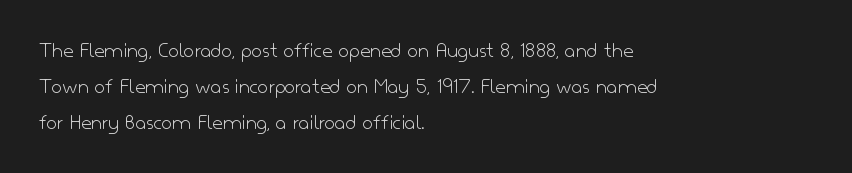
{"italic": "no", "bold": "no", "underline": "no", "align": "left", "line_spacing": "normal", "line_spacing_ratio": 1.56, "letter_spacing": "normal", "letter_spacing_em": 0.0, "glyph_px": 23}
